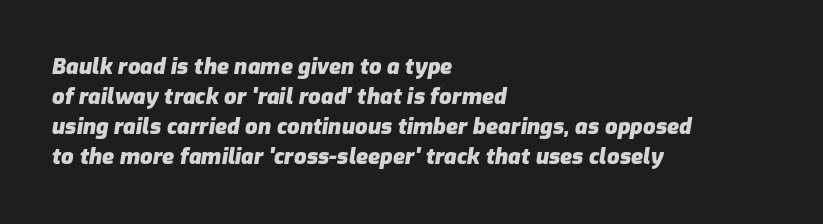
{"italic": "yes", "lean": "right", "slant_degrees": 9, "bold": "yes", "underline": "no", "align": "left", "line_spacing": "normal", "line_spacing_ratio": 1.37, "letter_spacing": "normal", "letter_spacing_em": 0.0, "glyph_px": 22}
